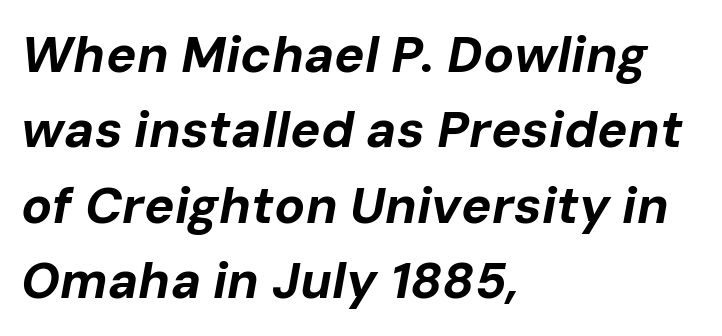
Thick stems and heavy bowls — unmistakably bold. Type without underlining. The gaps between neighbouring characters are ordinary and unremarkable. Compared with a centered layout, this one pins lines to the left instead. Leading matches the norm, producing a regular column. Would a proofreader flag this as italicized? Yes.
